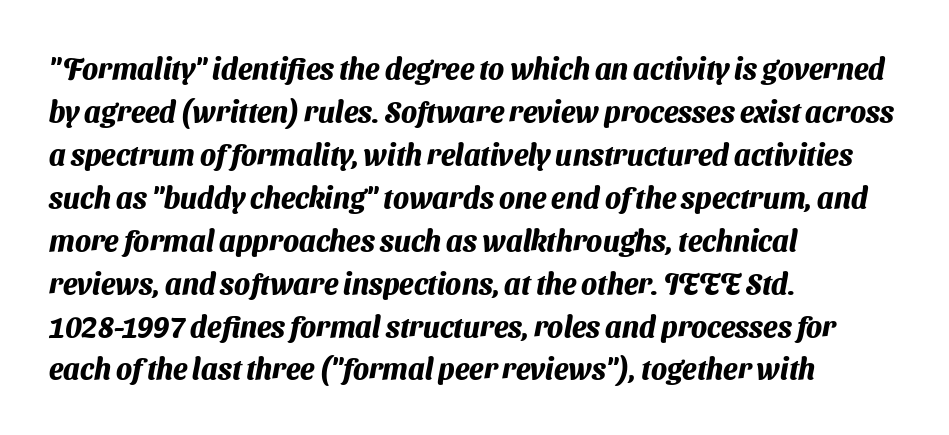
Q: Is the text bold? A: Yes.
Q: Is the typeface a serif or a sans-serif typeface? A: Sans-serif.
Q: Is the text underlined? A: No.
Q: How is the paragraph aligned? A: Left-aligned.
Q: Is the spacing between letters normal or unusually wide? A: Normal.
Q: Is the spacing between lines tight, normal or loose? A: Normal.
Q: Width (condensed, normal, or wide)? A: Normal.
Q: Stroke contrast? A: Medium.
Q: x-height? A: Medium.
Q: Monospaced? A: No.
